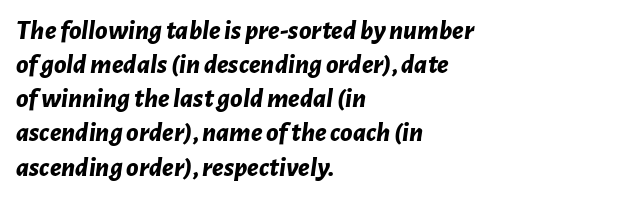
The image shows 28 px bold type, italic (leaning right); set left-aligned, line spacing 1.22x, normal letter spacing, not underlined; low stroke contrast and a medium x-height.
